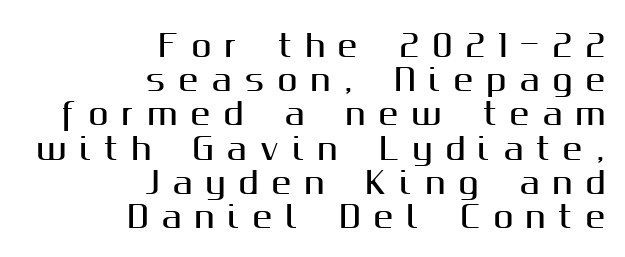
Q: Is the text italic (slanted)? A: No, it is upright.
Q: Is the typeface a serif or a sans-serif typeface? A: Sans-serif.
Q: Is the text underlined? A: No.
Q: How is the paragraph aligned? A: Right-aligned.
Q: Is the spacing between letters normal or unusually wide? A: Unusually wide.
Q: Is the spacing between lines tight, normal or loose? A: Tight.
Q: Width (condensed, normal, or wide)? A: Normal.
Q: Stroke contrast? A: Medium.
Q: x-height? A: Medium.
Q: Monospaced? A: No.
